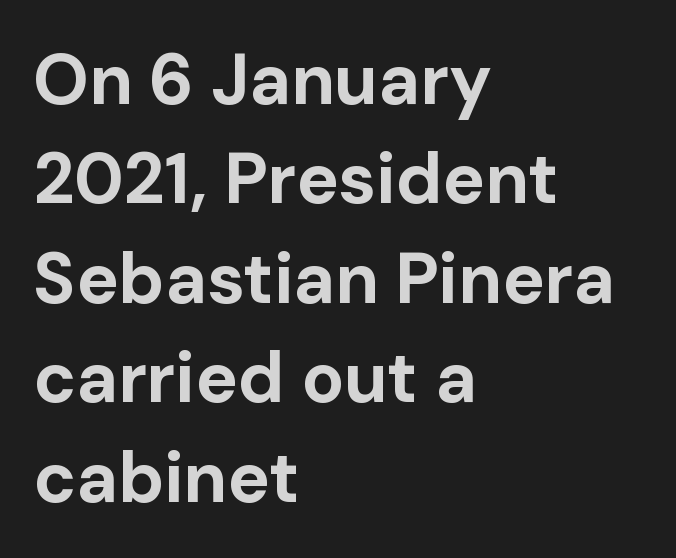
The image shows 71 px bold sans-serif type, upright; set left-aligned, normal line spacing (1.4x), normal letter spacing, not underlined; low stroke contrast and a medium x-height.
